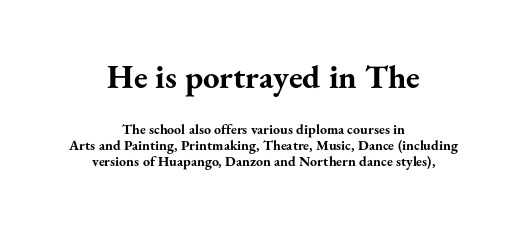
The image shows 33 px bold serif type, upright; set centered, line spacing 1.16x, normal letter spacing, not underlined; the first (top) block is 2.36x larger; medium stroke contrast and a small x-height.
